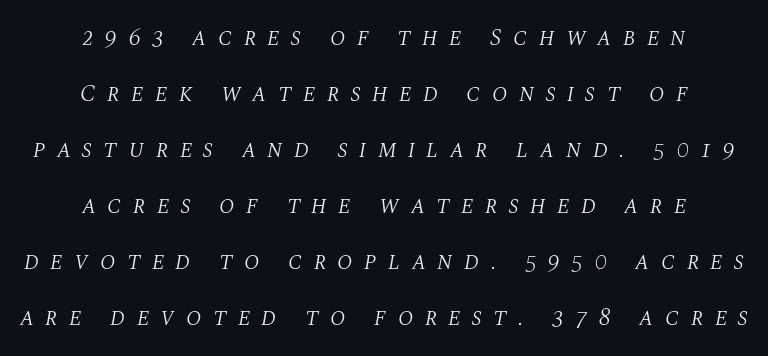
The image shows 24 px text type, italic (leaning right); set centered, loose line spacing (2.33x), unusually wide letter spacing (+0.47 em), not underlined.
